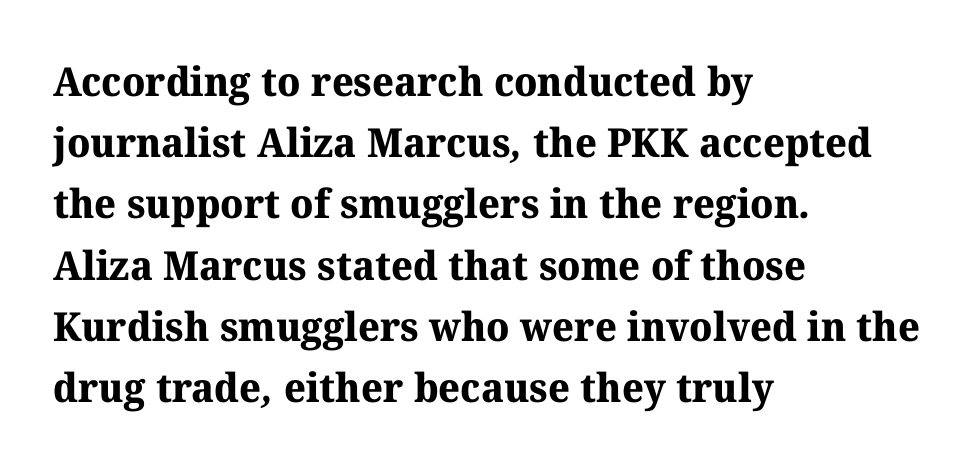
This sample has the flowing, uneven cadence of proportional lettering. Plain, unruled lines of type. The designer left line spacing at the default. The type is set solid horizontally, with unmodified tracking. This is serif lettering, the kind often seen in printed books.
